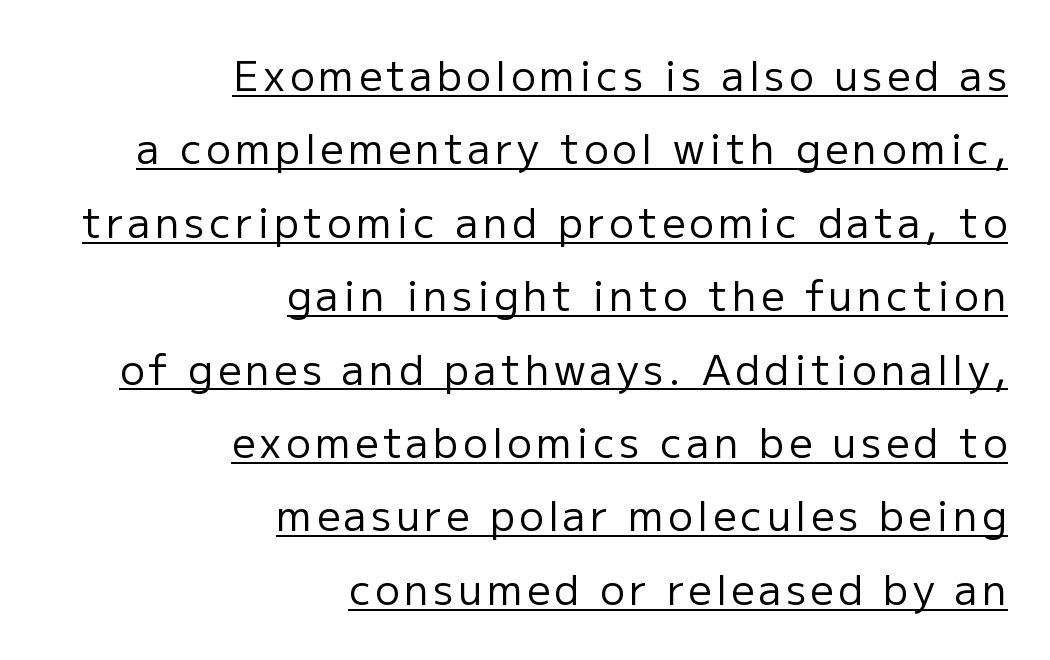
The image shows 41 px regular-weight sans-serif type, upright; set right-aligned, line spacing 1.79x, underlined; low stroke contrast and a medium x-height.
